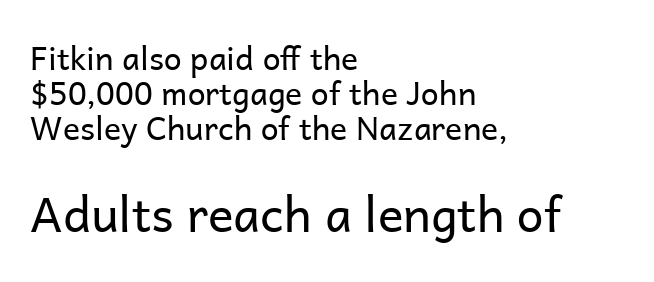
{"serif": "no", "italic": "no", "bold": "no", "weight": "regular", "width": "normal", "stroke_contrast": "low", "x_height": "medium", "monospaced": "no", "underline": "no", "align": "left", "line_spacing": "tight", "line_spacing_ratio": 1.09, "letter_spacing": "normal", "letter_spacing_em": 0.0, "larger_block": "second", "size_ratio": 1.5, "glyph_px": 48}
